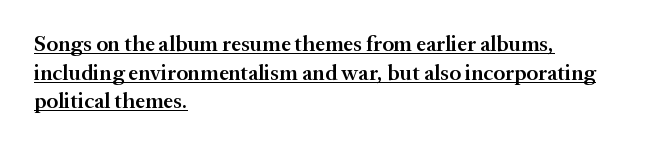
One glance says typical: line gaps are just what's usual. Alignment: flush left. Students, note that the glyphs here touch the page at normal intervals. When letters stand straight like this, we call the style roman or upright.
